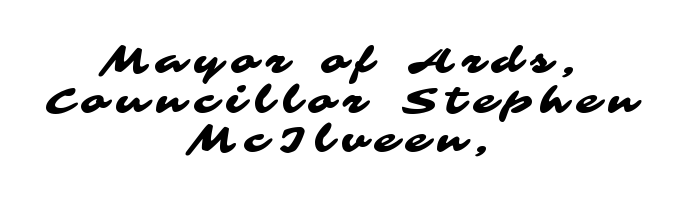
{"serif": "no", "width": "wide", "stroke_contrast": "medium", "x_height": "medium", "monospaced": "no", "underline": "no", "align": "center", "line_spacing": "tight", "line_spacing_ratio": 1.07, "letter_spacing": "wide", "letter_spacing_em": 0.26, "glyph_px": 37}
